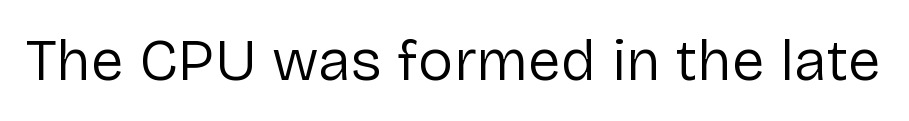
These lines are composed in type without serifs. The zone under the glyphs is completely vacant. Glyph-to-glyph distance matches everyday printed text. You could not count columns in this text — the font is proportionally spaced. In terms of posture, this sample is upright.
